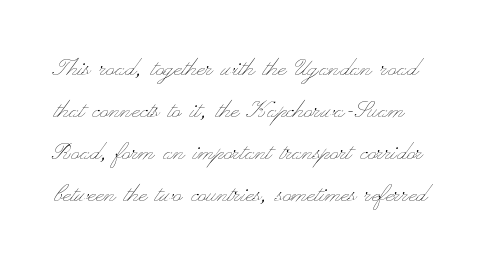
The image shows 29 px thin, wide type; set normal line spacing (1.45x), normal letter spacing, not underlined; low stroke contrast and a small x-height.
